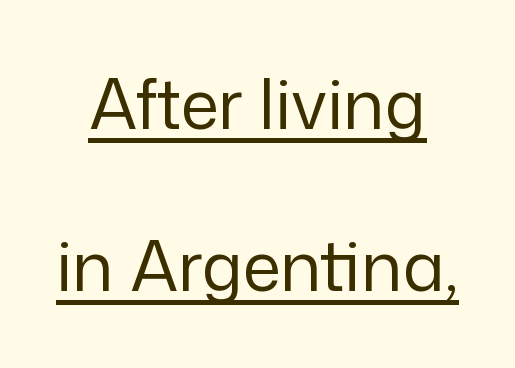
The image shows 69 px regular-weight sans-serif type, upright; set loose line spacing (2.35x), normal letter spacing, underlined; low stroke contrast and a medium x-height.
